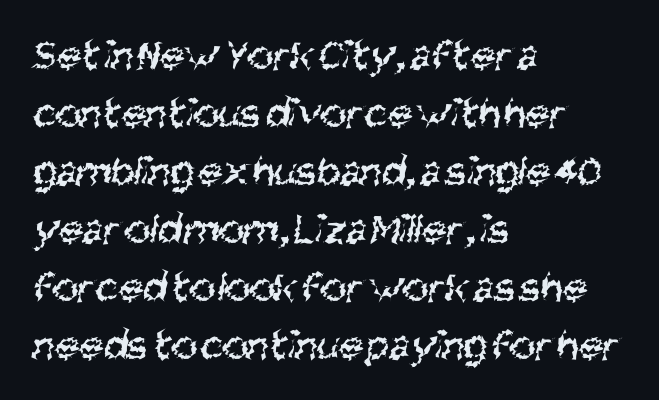
Q: Is the text bold? A: No.
Q: Is the typeface a serif or a sans-serif typeface? A: Sans-serif.
Q: Is the text underlined? A: No.
Q: How is the paragraph aligned? A: Left-aligned.
Q: Is the spacing between letters normal or unusually wide? A: Normal.
Q: Is the spacing between lines tight, normal or loose? A: Normal.
Q: Width (condensed, normal, or wide)? A: Condensed.
Q: Stroke contrast? A: Medium.
Q: x-height? A: Large.
Q: Monospaced? A: No.
